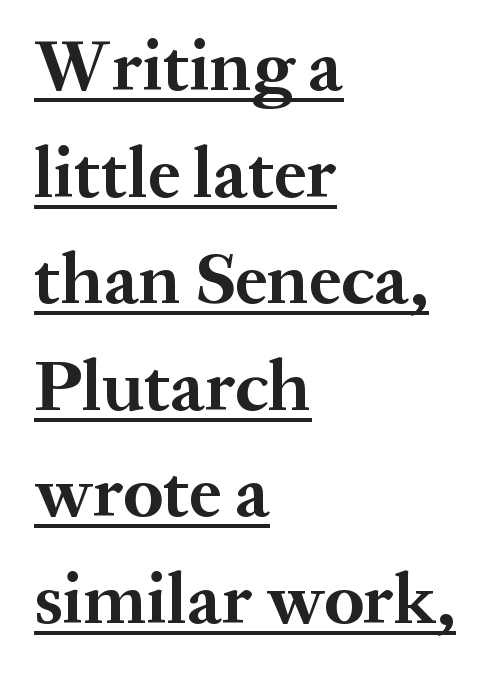
The image shows 73 px bold serif type, upright; set left-aligned, normal line spacing (1.46x), normal letter spacing, underlined; medium stroke contrast and a medium x-height.
